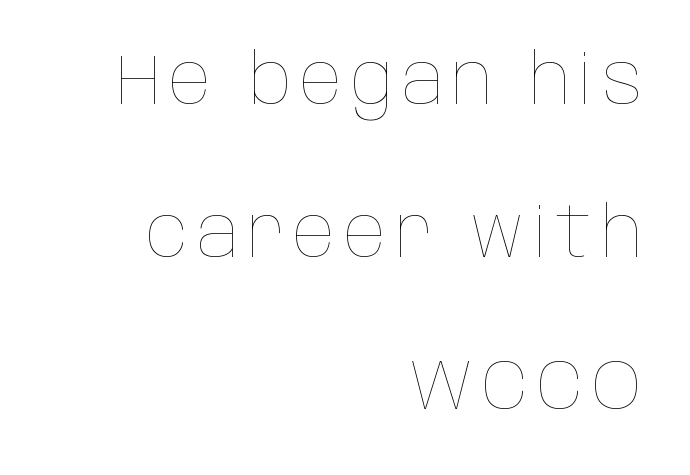
The passage shown is not underscored anywhere. The text block is weighted toward the right margin, trailing off unevenly leftward. Each new line begins a long way beneath the previous one. Stems here are at most as thick as an everyday book face.
